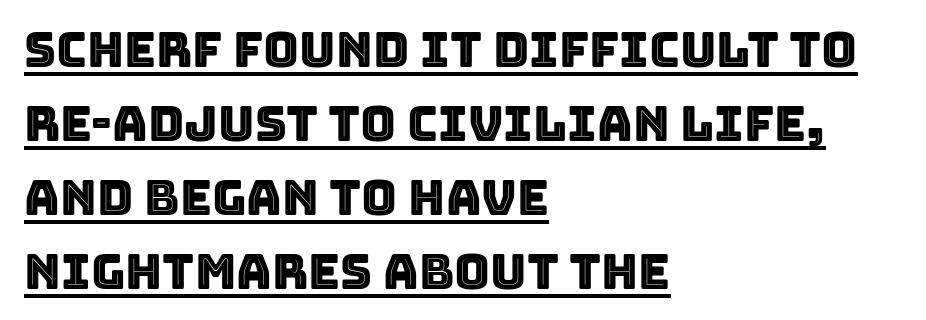
Here the designer chose a conventional face with non-uniform glyph widths. The space between consecutive lines is moderate. The tracking reads as untouched default to a designer's eye. Visually the block forms a straight wall on the left and a jagged coastline on the right. This is roman type, the default non-slanted kind. The specimen includes a rule beneath the text block's lines.
